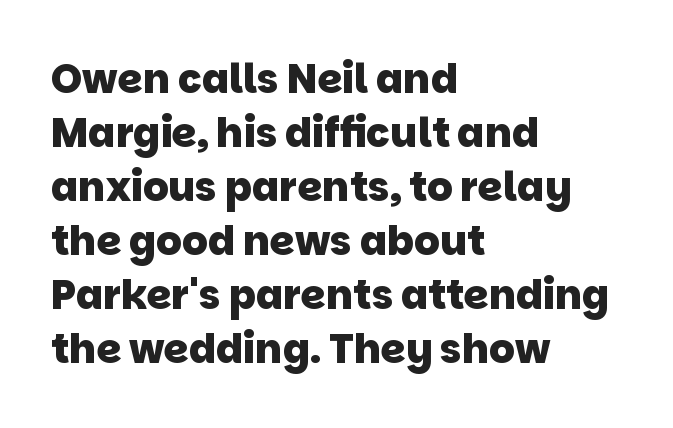
The image shows 40 px heavy sans-serif type; set left-aligned, normal line spacing (1.35x), normal letter spacing, not underlined; low stroke contrast and a large x-height.
